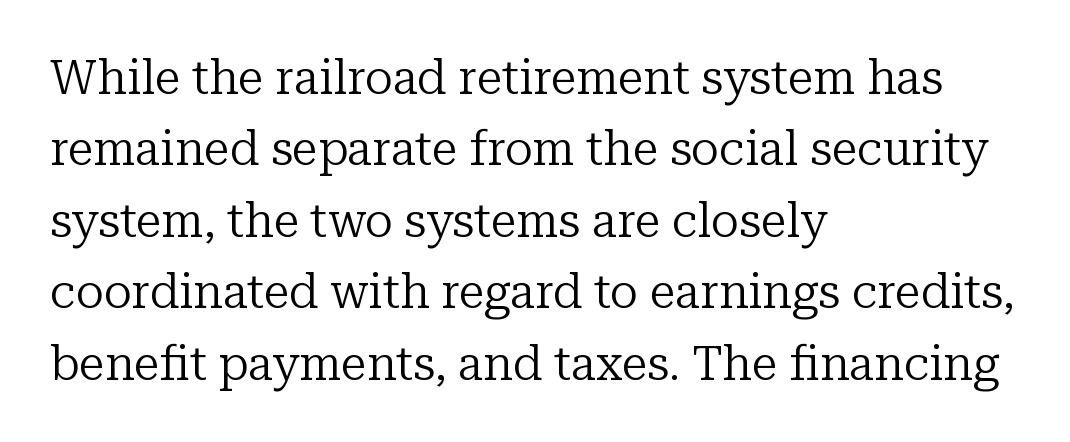
Q: Is the text bold? A: No.
Q: Is the text italic (slanted)? A: No, it is upright.
Q: Is the typeface a serif or a sans-serif typeface? A: Serif.
Q: Is the text underlined? A: No.
Q: How is the paragraph aligned? A: Left-aligned.
Q: Is the spacing between letters normal or unusually wide? A: Normal.
Q: Is the spacing between lines tight, normal or loose? A: Normal.
Q: Width (condensed, normal, or wide)? A: Normal.
Q: Stroke contrast? A: Low.
Q: x-height? A: Medium.
Q: Monospaced? A: No.
